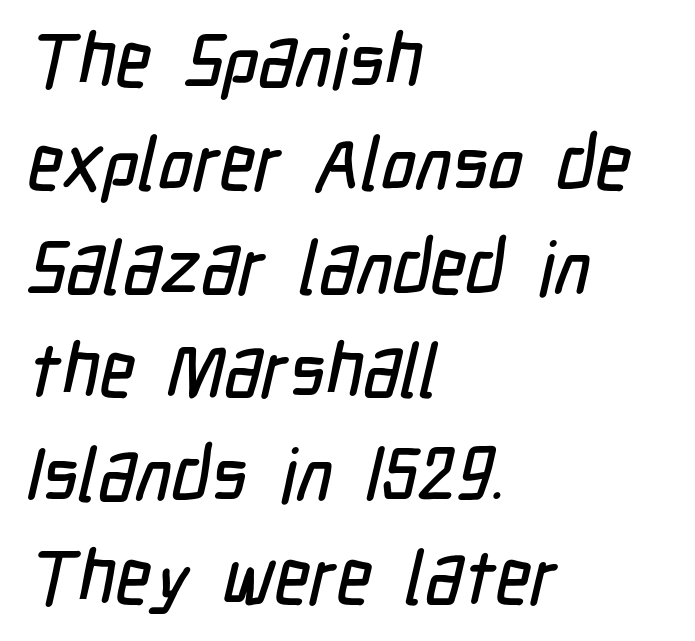
{"serif": "no", "width": "condensed", "stroke_contrast": "low", "x_height": "medium", "monospaced": "no", "underline": "no", "align": "left", "line_spacing": "normal", "line_spacing_ratio": 1.38, "letter_spacing": "normal", "letter_spacing_em": 0.0, "glyph_px": 75}
